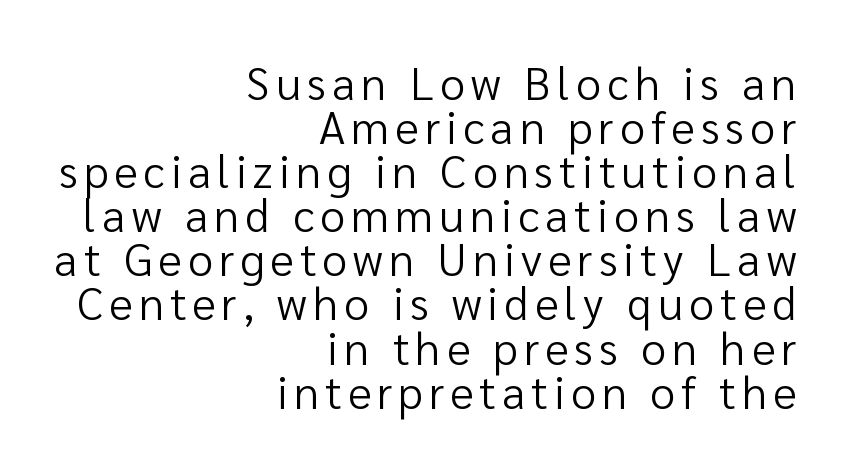
{"serif": "no", "italic": "no", "bold": "no", "weight": "regular", "width": "normal", "stroke_contrast": "low", "x_height": "medium", "monospaced": "no", "underline": "no", "align": "right", "line_spacing": "tight", "line_spacing_ratio": 0.98, "glyph_px": 45}
